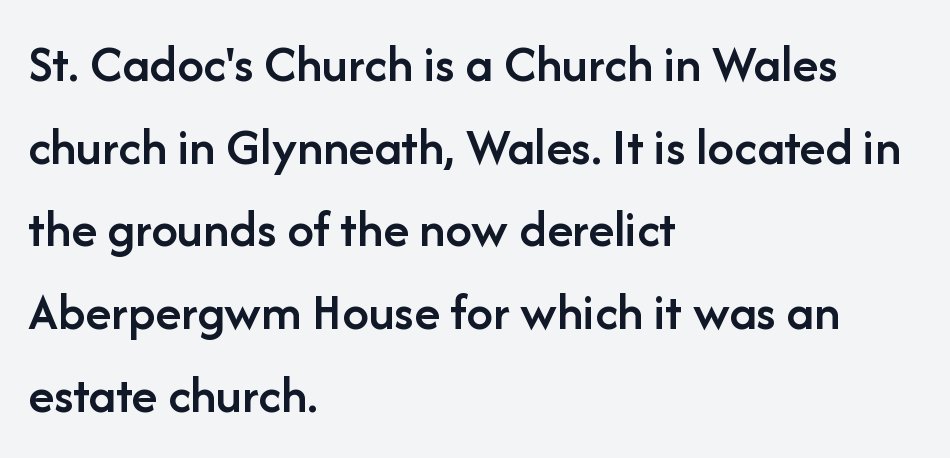
{"serif": "no", "italic": "no", "bold": "semi", "weight": "semibold", "width": "normal", "stroke_contrast": "low", "x_height": "medium", "monospaced": "no", "underline": "no", "align": "left", "line_spacing": "normal", "line_spacing_ratio": 1.56, "letter_spacing": "normal", "letter_spacing_em": 0.0, "glyph_px": 53}
